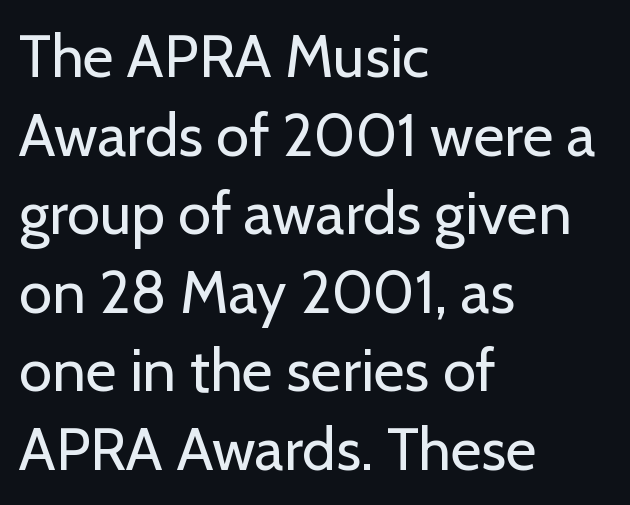
Q: Is the text bold? A: No.
Q: Is the text italic (slanted)? A: No, it is upright.
Q: Is the typeface a serif or a sans-serif typeface? A: Sans-serif.
Q: Is the text underlined? A: No.
Q: How is the paragraph aligned? A: Left-aligned.
Q: Is the spacing between letters normal or unusually wide? A: Normal.
Q: Is the spacing between lines tight, normal or loose? A: Normal.
Q: Width (condensed, normal, or wide)? A: Normal.
Q: Stroke contrast? A: Low.
Q: x-height? A: Medium.
Q: Monospaced? A: No.
